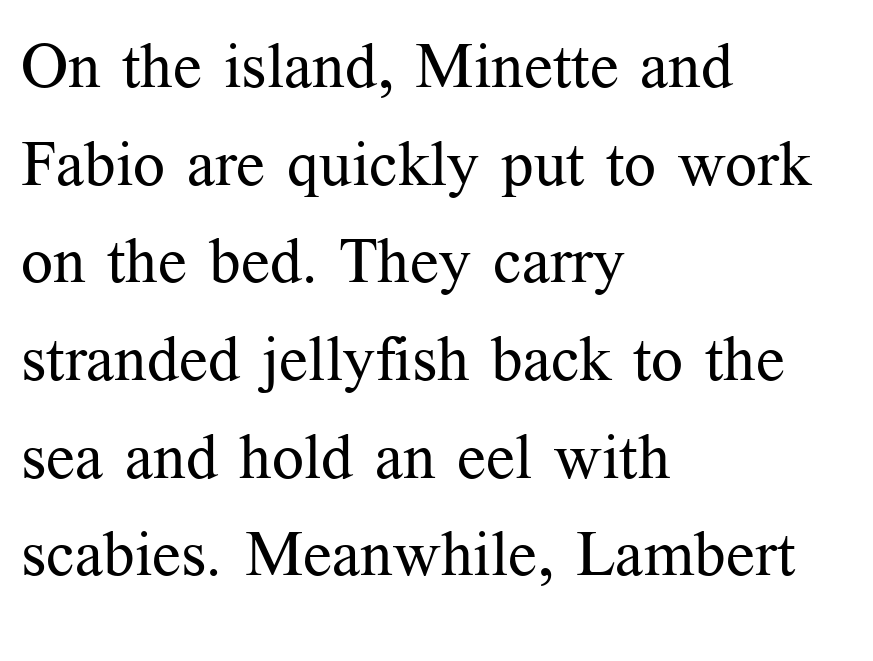
{"serif": "yes", "italic": "no", "bold": "no", "weight": "regular", "width": "normal", "stroke_contrast": "medium", "x_height": "medium", "monospaced": "no", "underline": "no", "align": "left", "line_spacing": "normal", "line_spacing_ratio": 1.55, "letter_spacing": "normal", "letter_spacing_em": 0.0, "glyph_px": 63}
